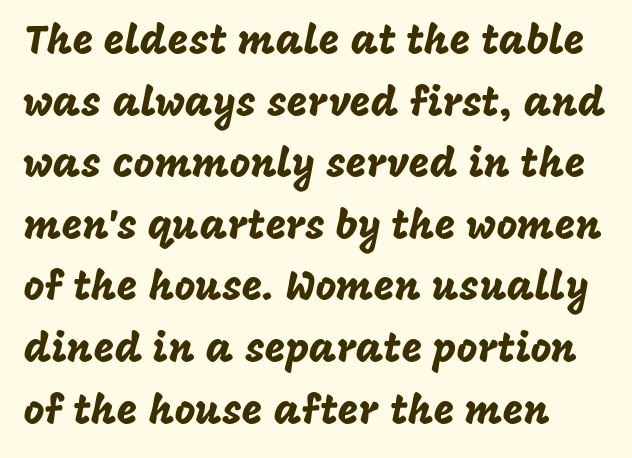
{"serif": "no", "width": "normal", "stroke_contrast": "low", "x_height": "large", "monospaced": "no", "underline": "no", "line_spacing": "normal", "line_spacing_ratio": 1.54, "letter_spacing": "normal", "letter_spacing_em": 0.0, "glyph_px": 40}
